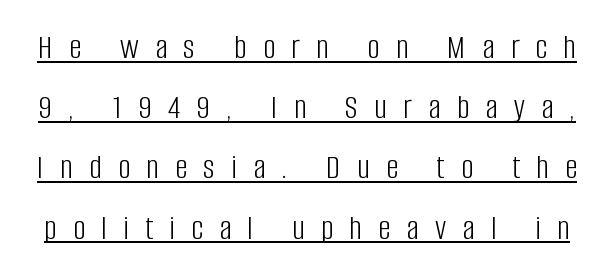
The image shows 35 px light, condensed sans-serif type, upright; set line spacing 1.72x, unusually wide letter spacing (+0.46 em), underlined; low stroke contrast and a large x-height.
